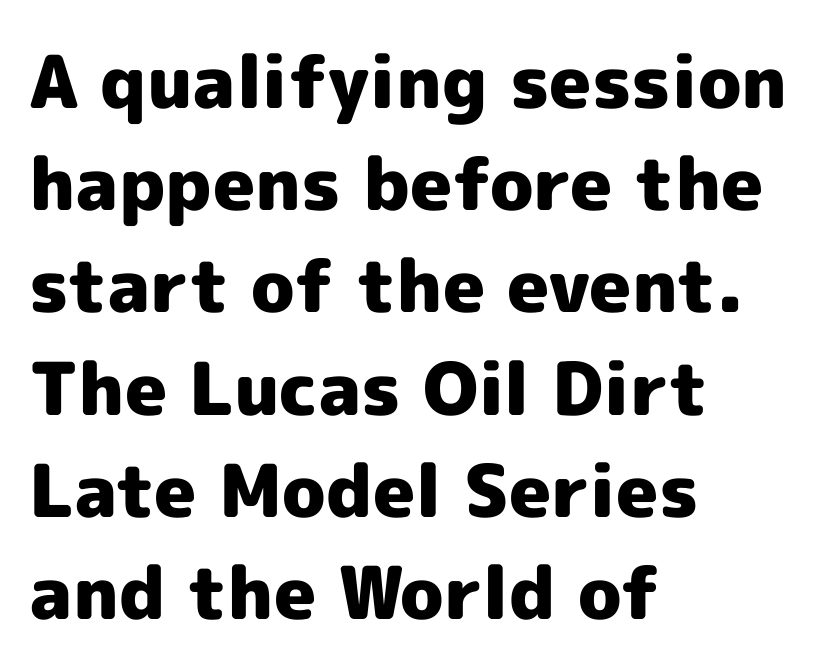
{"serif": "no", "italic": "no", "bold": "yes", "weight": "heavy", "width": "normal", "x_height": "medium", "monospaced": "no", "underline": "no", "align": "left", "line_spacing": "normal", "line_spacing_ratio": 1.4, "letter_spacing": "normal", "letter_spacing_em": 0.0, "glyph_px": 73}
